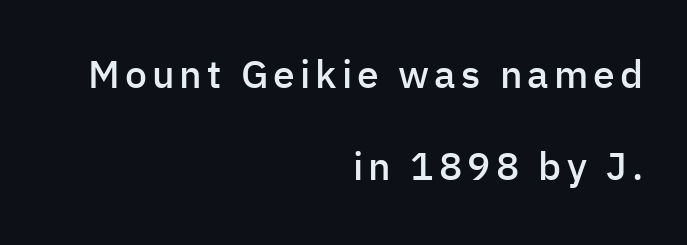
Q: Is the text bold? A: Semi-bold.
Q: Is the text italic (slanted)? A: No, it is upright.
Q: Is the typeface a serif or a sans-serif typeface? A: Sans-serif.
Q: Is the text underlined? A: No.
Q: How is the paragraph aligned? A: Right-aligned.
Q: Is the spacing between lines tight, normal or loose? A: Loose.
Q: Width (condensed, normal, or wide)? A: Normal.
Q: Stroke contrast? A: Low.
Q: x-height? A: Medium.
Q: Monospaced? A: No.
